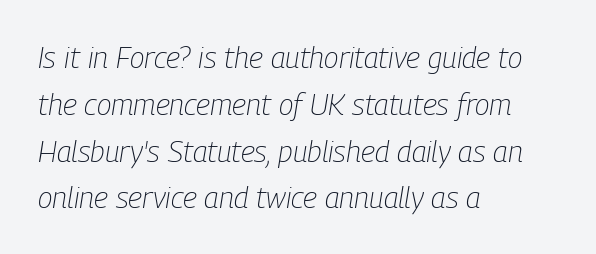
Think of a printed novel: that variable character pitch is what you see here. The face used here is rendered with its standard letterfit. Nothing heavy about these letters — not bold at all. Type without underlining. Line starts are locked; line ends wander.
